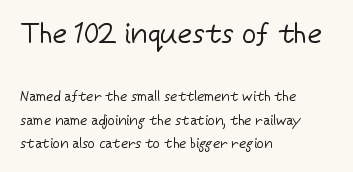
The image shows 28 px regular-weight sans-serif type, upright; set left-aligned, normal line spacing (1.68x), normal letter spacing, not underlined; the first (top) block is 2.0x larger; low stroke contrast and a medium x-height.
